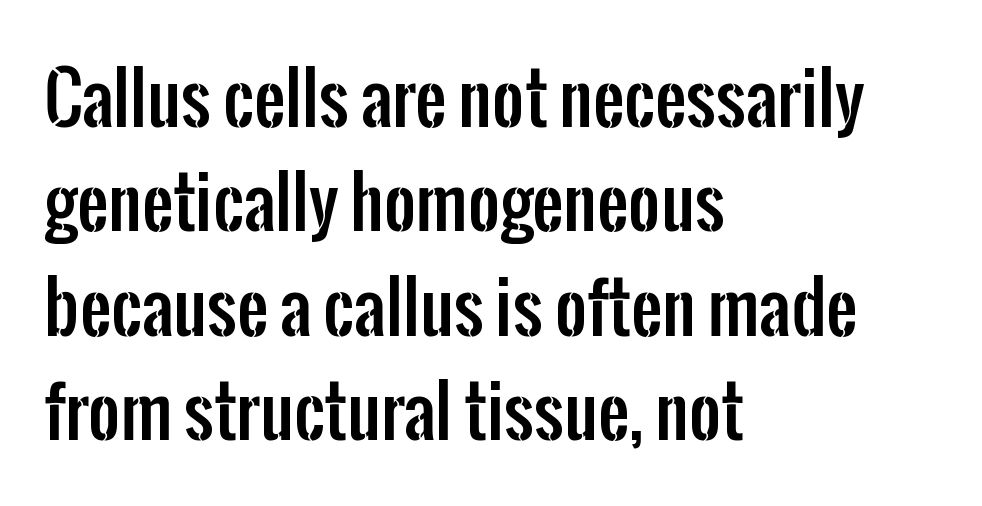
Q: Is the text italic (slanted)? A: No, it is upright.
Q: Is the typeface a serif or a sans-serif typeface? A: Sans-serif.
Q: Is the text underlined? A: No.
Q: How is the paragraph aligned? A: Left-aligned.
Q: Is the spacing between letters normal or unusually wide? A: Normal.
Q: Is the spacing between lines tight, normal or loose? A: Normal.
Q: Width (condensed, normal, or wide)? A: Condensed.
Q: Stroke contrast? A: Low.
Q: x-height? A: Medium.
Q: Monospaced? A: No.
